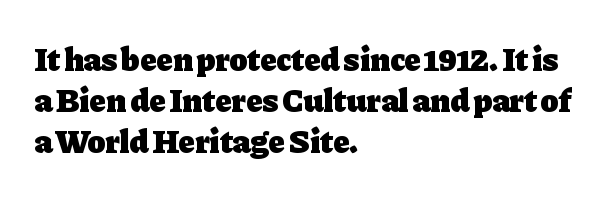
The image shows 33 px heavy serif type, upright; set left-aligned, normal line spacing (1.25x), normal letter spacing, not underlined; low stroke contrast and a medium x-height.
